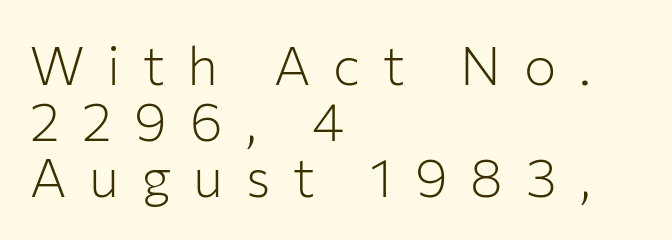
Q: Is the text bold? A: No.
Q: Is the text italic (slanted)? A: No, it is upright.
Q: Is the typeface a serif or a sans-serif typeface? A: Sans-serif.
Q: Is the text underlined? A: No.
Q: How is the paragraph aligned? A: Left-aligned.
Q: Is the spacing between letters normal or unusually wide? A: Unusually wide.
Q: Is the spacing between lines tight, normal or loose? A: Tight.
Q: Width (condensed, normal, or wide)? A: Normal.
Q: Stroke contrast? A: Low.
Q: x-height? A: Medium.
Q: Monospaced? A: No.
